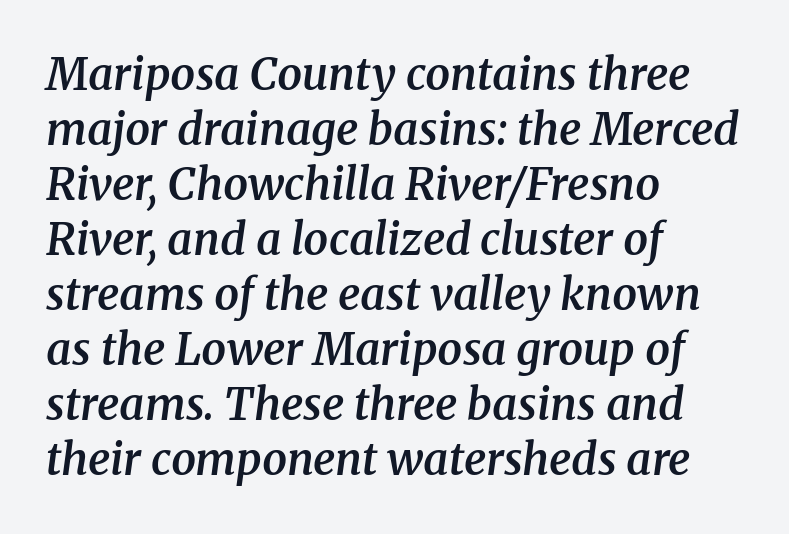
Q: Is the text bold? A: Semi-bold.
Q: Is the text italic (slanted)? A: Yes, it leans right by about 8 degrees.
Q: Is the typeface a serif or a sans-serif typeface? A: Serif.
Q: Is the text underlined? A: No.
Q: How is the paragraph aligned? A: Left-aligned.
Q: Is the spacing between letters normal or unusually wide? A: Normal.
Q: Is the spacing between lines tight, normal or loose? A: Normal.
Q: Width (condensed, normal, or wide)? A: Normal.
Q: Stroke contrast? A: Medium.
Q: x-height? A: Medium.
Q: Monospaced? A: No.
